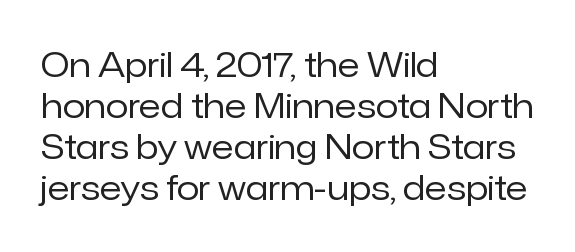
Do the characters align in a grid? No, the font is proportional. This sample uses plain, unmodified letter spacing. The lettering stays uniformly vertical, giving the passage a roman look. A bare baseline throughout the passage. Font category for this specimen: sans-serif. Ink coverage per letter is moderate at most.
